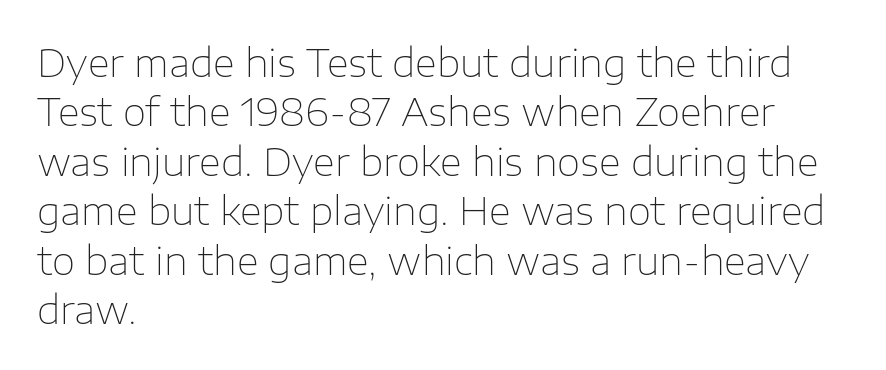
The image shows 38 px thin sans-serif type, upright; set left-aligned, normal line spacing (1.3x), normal letter spacing, not underlined; low stroke contrast and a medium x-height.
